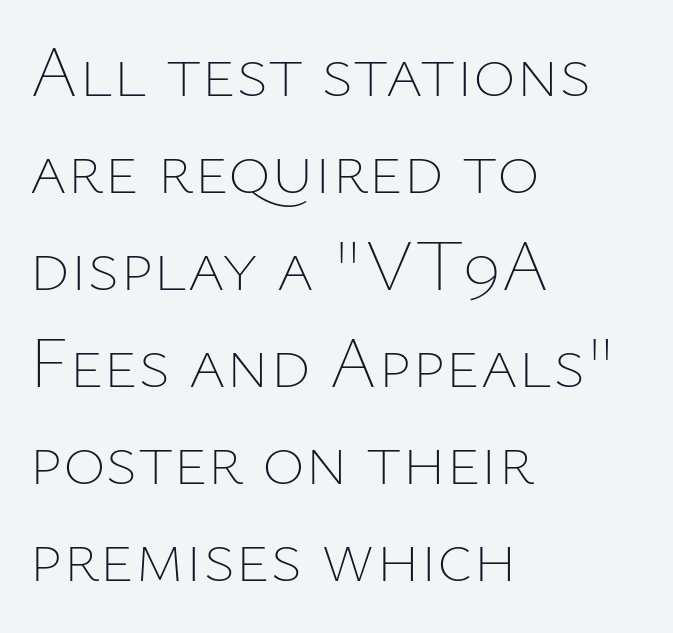
Honestly, the row spacing looks completely unremarkable. No extra ink here — the face is not bold. Plain, unruled lines of type. These lines were composed using upright roman letters. These lines are rendered in a variable-pitch font.
